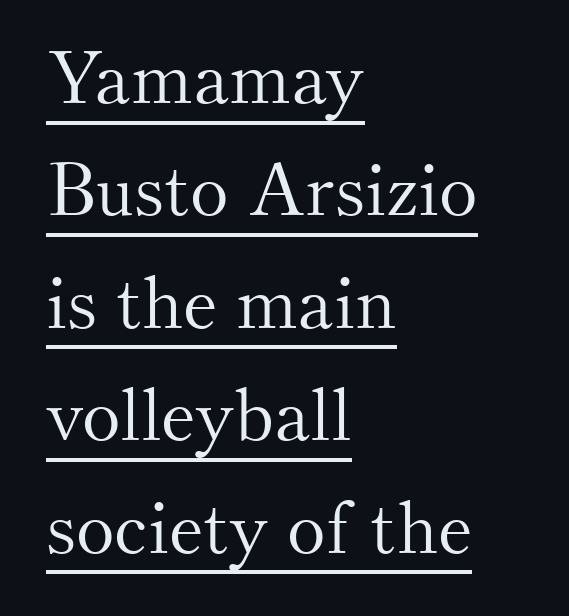
Q: Is the text bold? A: No.
Q: Is the text italic (slanted)? A: No, it is upright.
Q: Is the typeface a serif or a sans-serif typeface? A: Serif.
Q: Is the text underlined? A: Yes.
Q: How is the paragraph aligned? A: Left-aligned.
Q: Is the spacing between letters normal or unusually wide? A: Normal.
Q: Is the spacing between lines tight, normal or loose? A: Normal.
Q: Width (condensed, normal, or wide)? A: Normal.
Q: Stroke contrast? A: Medium.
Q: x-height? A: Small.
Q: Monospaced? A: No.
